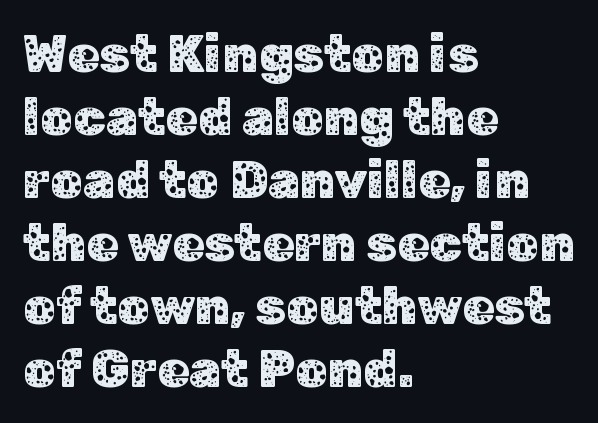
Here the designer chose a conventional face with non-uniform glyph widths. The designer went with a sans here, leaving each stem footless. Unmarked baselines from the first word to the last. Leftover space on each line is placed entirely after the last word.
